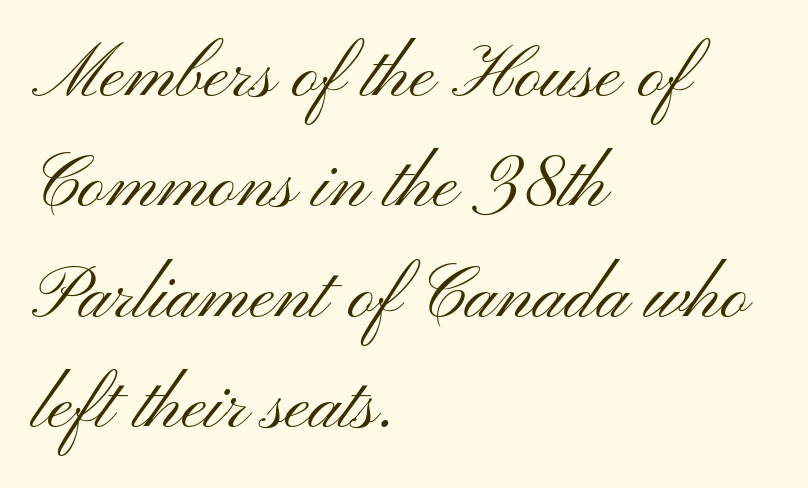
Q: Is the text bold? A: No.
Q: Is the text italic (slanted)? A: Yes.
Q: Is the typeface a serif or a sans-serif typeface? A: Sans-serif.
Q: Is the text underlined? A: No.
Q: How is the paragraph aligned? A: Left-aligned.
Q: Is the spacing between letters normal or unusually wide? A: Normal.
Q: Is the spacing between lines tight, normal or loose? A: Normal.
Q: Width (condensed, normal, or wide)? A: Wide.
Q: Stroke contrast? A: Medium.
Q: x-height? A: Small.
Q: Monospaced? A: No.
